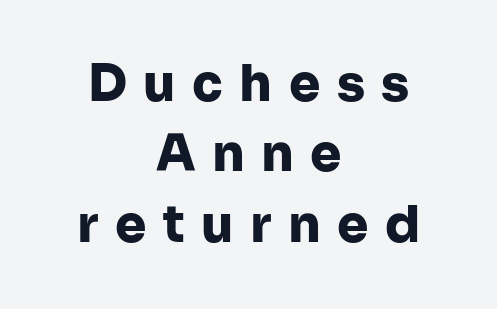
Q: Is the text bold? A: Yes.
Q: Is the text italic (slanted)? A: No, it is upright.
Q: Is the typeface a serif or a sans-serif typeface? A: Sans-serif.
Q: Is the text underlined? A: No.
Q: How is the paragraph aligned? A: Centered.
Q: Is the spacing between letters normal or unusually wide? A: Unusually wide.
Q: Is the spacing between lines tight, normal or loose? A: Normal.
Q: Width (condensed, normal, or wide)? A: Normal.
Q: Stroke contrast? A: Low.
Q: x-height? A: Medium.
Q: Monospaced? A: No.
